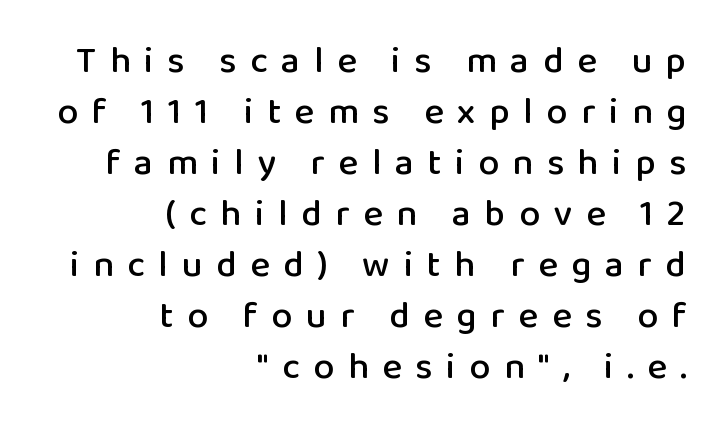
Q: Is the text italic (slanted)? A: No, it is upright.
Q: Is the typeface a serif or a sans-serif typeface? A: Sans-serif.
Q: Is the text underlined? A: No.
Q: How is the paragraph aligned? A: Right-aligned.
Q: Is the spacing between letters normal or unusually wide? A: Unusually wide.
Q: Is the spacing between lines tight, normal or loose? A: Normal.
Q: Width (condensed, normal, or wide)? A: Normal.
Q: Stroke contrast? A: Low.
Q: x-height? A: Medium.
Q: Monospaced? A: No.
